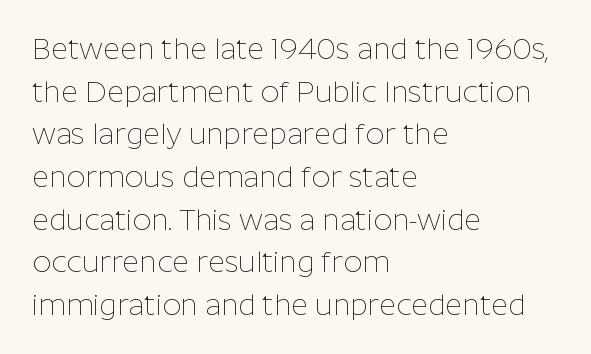
The image shows 29 px thin sans-serif type, upright; set left-aligned, normal line spacing (1.47x), normal letter spacing, not underlined; low stroke contrast and a medium x-height.
